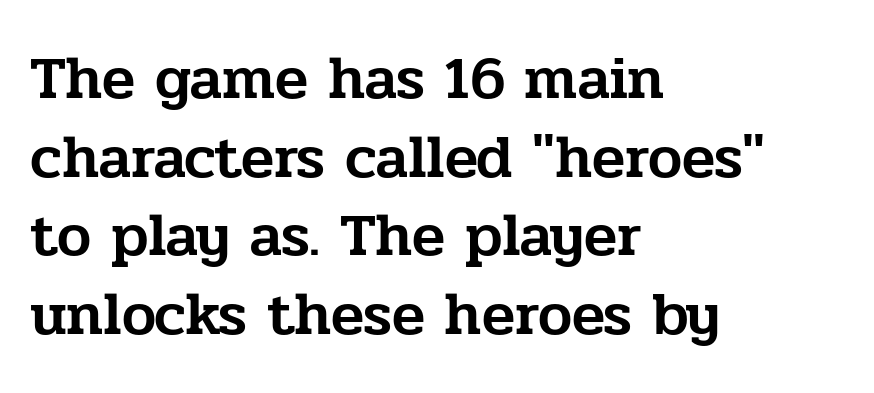
Q: Is the text italic (slanted)? A: No, it is upright.
Q: Is the typeface a serif or a sans-serif typeface? A: Serif.
Q: Is the text underlined? A: No.
Q: How is the paragraph aligned? A: Left-aligned.
Q: Is the spacing between letters normal or unusually wide? A: Normal.
Q: Is the spacing between lines tight, normal or loose? A: Normal.
Q: Width (condensed, normal, or wide)? A: Normal.
Q: Stroke contrast? A: Low.
Q: x-height? A: Medium.
Q: Monospaced? A: No.
